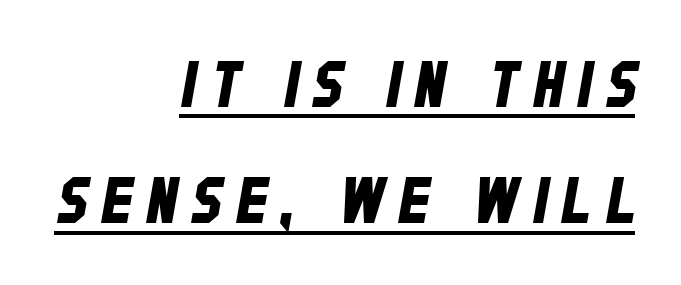
If you drew a ruler down the right edge, every line would touch it. A typesetter would call this proportional, since set widths differ per character. Grotesque or geometric, the face here clearly has no serifs. This is underlined copy, the kind a proofreader might mark for attention. You could only call the tracking loose — the letters float apart.
